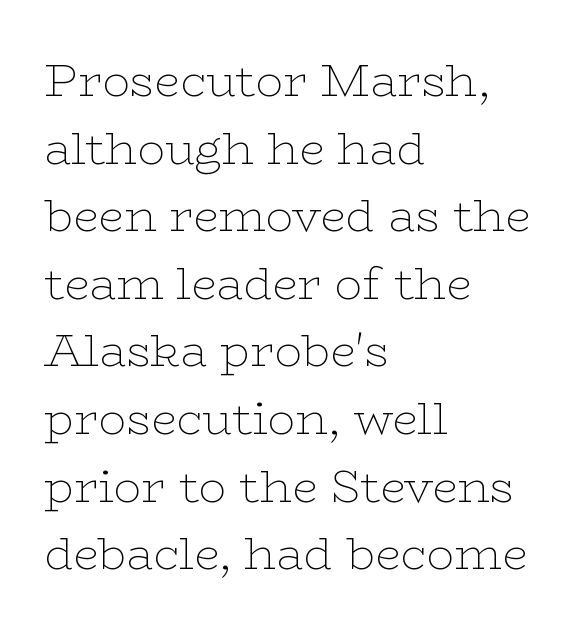
Q: Is the text bold? A: No.
Q: Is the text italic (slanted)? A: No, it is upright.
Q: Is the typeface a serif or a sans-serif typeface? A: Serif.
Q: Is the text underlined? A: No.
Q: How is the paragraph aligned? A: Left-aligned.
Q: Is the spacing between letters normal or unusually wide? A: Normal.
Q: Is the spacing between lines tight, normal or loose? A: Normal.
Q: Width (condensed, normal, or wide)? A: Wide.
Q: Stroke contrast? A: Low.
Q: x-height? A: Medium.
Q: Monospaced? A: No.
